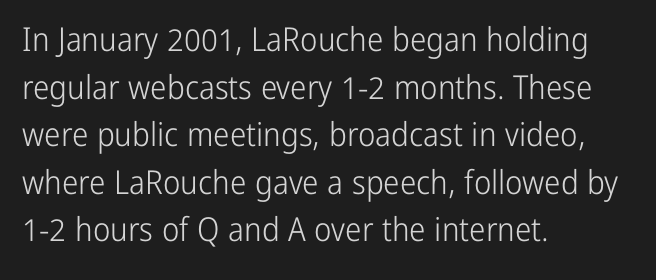
Q: Is the text bold? A: No.
Q: Is the text italic (slanted)? A: No, it is upright.
Q: Is the typeface a serif or a sans-serif typeface? A: Sans-serif.
Q: Is the text underlined? A: No.
Q: How is the paragraph aligned? A: Left-aligned.
Q: Is the spacing between letters normal or unusually wide? A: Normal.
Q: Is the spacing between lines tight, normal or loose? A: Normal.
Q: Width (condensed, normal, or wide)? A: Condensed.
Q: Stroke contrast? A: Low.
Q: x-height? A: Medium.
Q: Monospaced? A: No.
